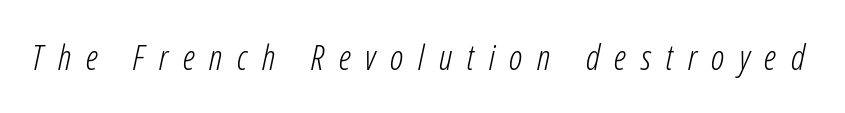
Q: Is the text bold? A: No.
Q: Is the text italic (slanted)? A: Yes, it leans right by about 12 degrees.
Q: Is the text underlined? A: No.
Q: Is the spacing between letters normal or unusually wide? A: Unusually wide.
Q: Width (condensed, normal, or wide)? A: Condensed.
Q: Stroke contrast? A: Low.
Q: x-height? A: Medium.
Q: Monospaced? A: No.
